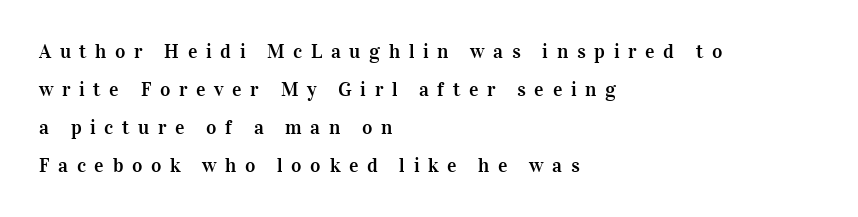
Notice the wide empty band between every row — that's loose leading. The area under the type is left untouched. These lines stack with their left ends in a neat column. The rendering inserts visible extra space after every character. Nope, not italic — everything's standing straight.
